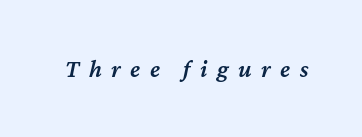
Q: Is the text bold? A: Semi-bold.
Q: Is the text italic (slanted)? A: Yes, it leans right by about 12 degrees.
Q: Is the text underlined? A: No.
Q: Is the spacing between letters normal or unusually wide? A: Unusually wide.
